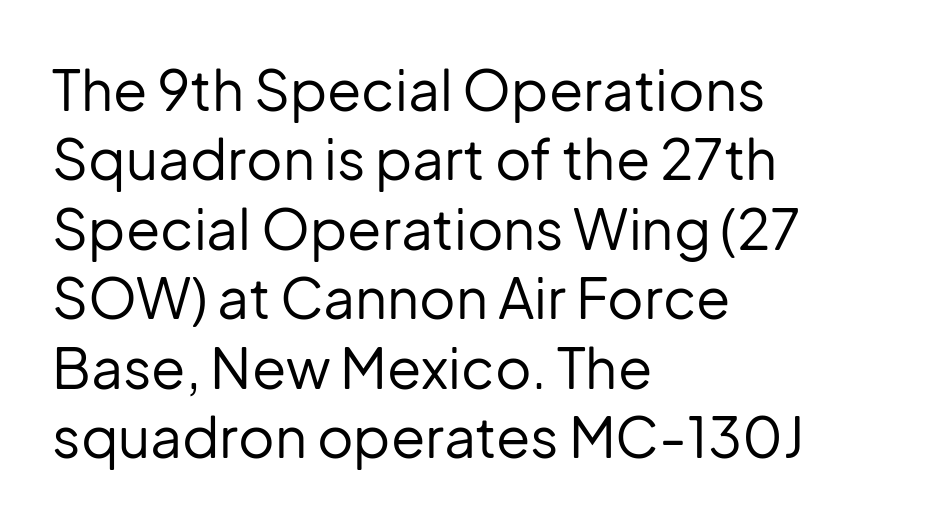
Q: Is the text bold? A: No.
Q: Is the text italic (slanted)? A: No, it is upright.
Q: Is the typeface a serif or a sans-serif typeface? A: Sans-serif.
Q: Is the text underlined? A: No.
Q: How is the paragraph aligned? A: Left-aligned.
Q: Is the spacing between letters normal or unusually wide? A: Normal.
Q: Width (condensed, normal, or wide)? A: Normal.
Q: Stroke contrast? A: Low.
Q: x-height? A: Medium.
Q: Monospaced? A: No.
